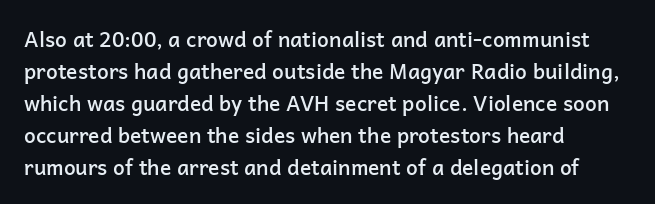
The image shows 21 px text type, upright; set left-aligned, normal line spacing (1.52x), normal letter spacing, not underlined.
